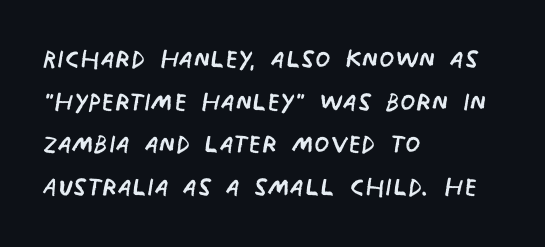
Q: Is the text bold? A: No.
Q: Is the typeface a serif or a sans-serif typeface? A: Sans-serif.
Q: Is the text underlined? A: No.
Q: How is the paragraph aligned? A: Left-aligned.
Q: Is the spacing between letters normal or unusually wide? A: Normal.
Q: Width (condensed, normal, or wide)? A: Condensed.
Q: Stroke contrast? A: Low.
Q: x-height? A: Large.
Q: Monospaced? A: No.
